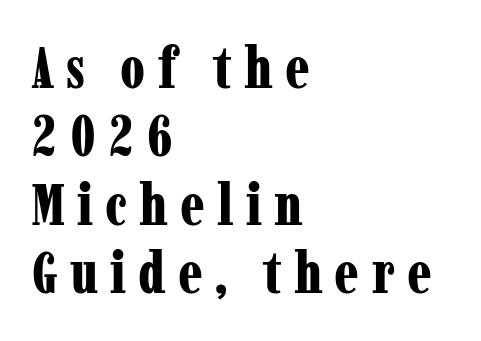
{"serif": "yes", "italic": "no", "bold": "yes", "weight": "bold", "width": "condensed", "stroke_contrast": "low", "x_height": "medium", "monospaced": "no", "underline": "no", "align": "left", "line_spacing_ratio": 1.18, "letter_spacing": "wide", "letter_spacing_em": 0.21, "glyph_px": 58}
